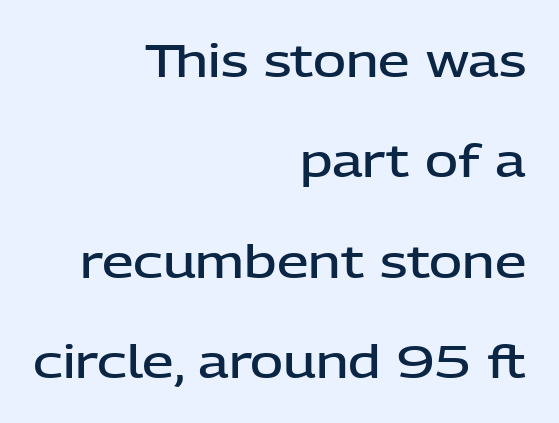
{"serif": "no", "italic": "no", "bold": "semi", "weight": "semibold", "width": "normal", "stroke_contrast": "low", "x_height": "medium", "monospaced": "no", "underline": "no", "align": "right", "line_spacing": "loose", "line_spacing_ratio": 2.23, "letter_spacing": "normal", "letter_spacing_em": 0.0, "glyph_px": 45}
